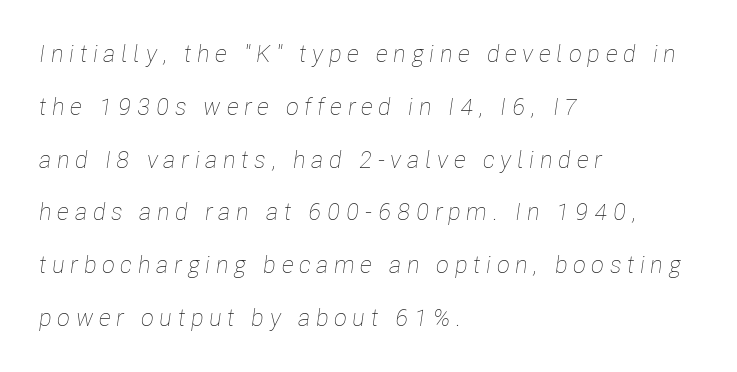
The image shows 24 px text type, italic (leaning right); set left-aligned, loose line spacing (2.2x), unusually wide letter spacing (+0.23 em), not underlined.
